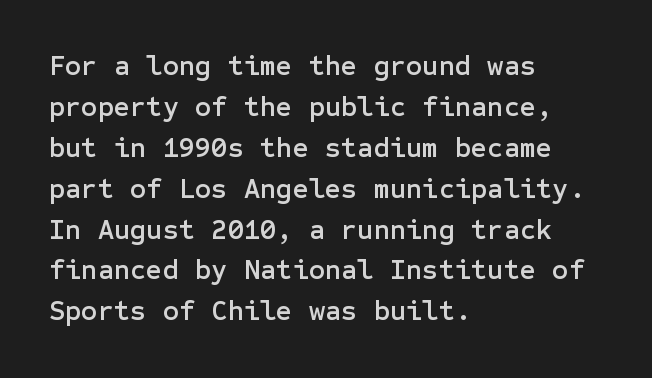
The face used here is a sans, in the tradition of grotesques and geometrics. Decoration check: the copy has no underline. Each new line begins a customary step beneath the previous one. Horizontally, the lines are justified to the leading edge only.
